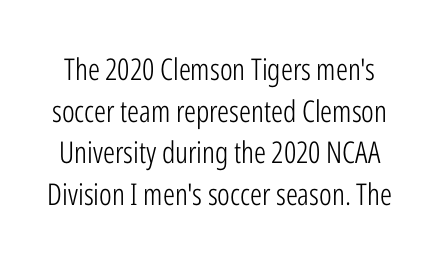
The image shows 30 px light, condensed sans-serif type, upright; set normal line spacing (1.39x), normal letter spacing, not underlined; low stroke contrast and a medium x-height.
